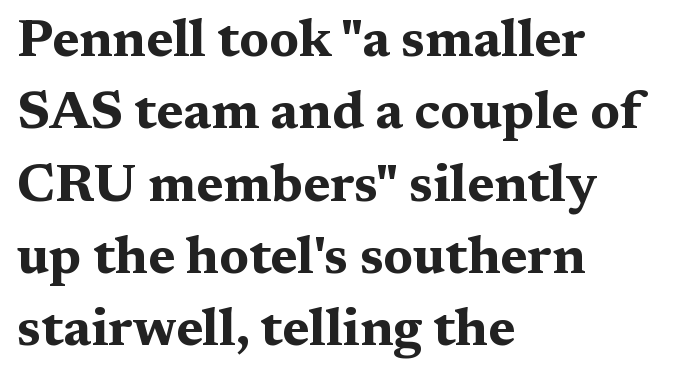
Q: Is the text bold? A: Yes.
Q: Is the text italic (slanted)? A: No, it is upright.
Q: Is the typeface a serif or a sans-serif typeface? A: Serif.
Q: Is the text underlined? A: No.
Q: How is the paragraph aligned? A: Left-aligned.
Q: Is the spacing between letters normal or unusually wide? A: Normal.
Q: Is the spacing between lines tight, normal or loose? A: Normal.
Q: Width (condensed, normal, or wide)? A: Wide.
Q: Stroke contrast? A: Medium.
Q: x-height? A: Medium.
Q: Monospaced? A: No.
